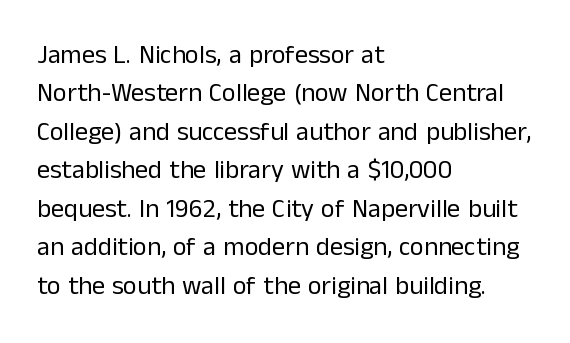
Q: Is the text bold? A: No.
Q: Is the text italic (slanted)? A: No, it is upright.
Q: Is the text underlined? A: No.
Q: How is the paragraph aligned? A: Left-aligned.
Q: Is the spacing between letters normal or unusually wide? A: Normal.
Q: Is the spacing between lines tight, normal or loose? A: Normal.
